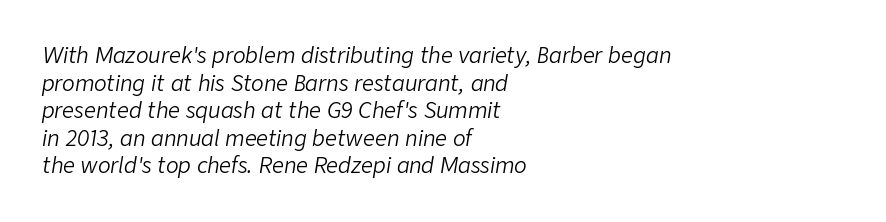
The image shows 21 px text type, italic (leaning right); set left-aligned, normal line spacing (1.31x), normal letter spacing, not underlined.
